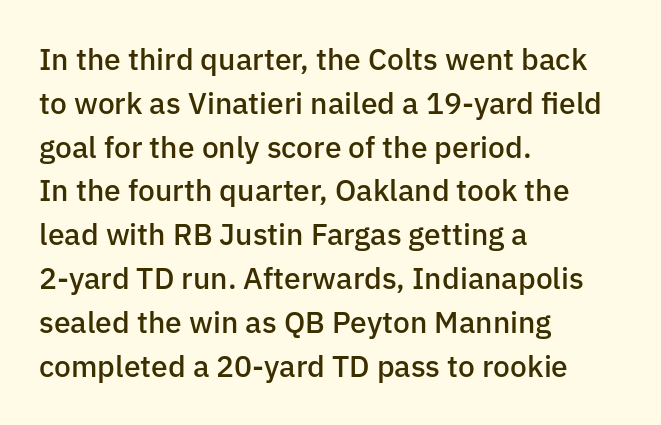
{"serif": "no", "italic": "no", "bold": "semi", "weight": "semibold", "width": "normal", "stroke_contrast": "low", "x_height": "medium", "monospaced": "no", "underline": "no", "align": "left", "line_spacing": "normal", "line_spacing_ratio": 1.46, "letter_spacing": "normal", "letter_spacing_em": 0.0, "glyph_px": 30}
